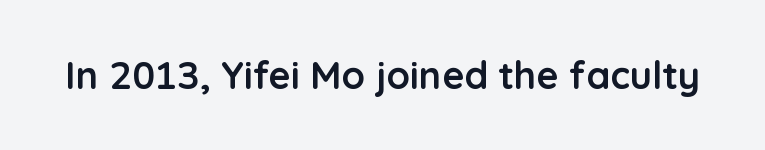
The image shows 38 px semibold sans-serif type, upright; set normal letter spacing, not underlined; low stroke contrast and a medium x-height.
